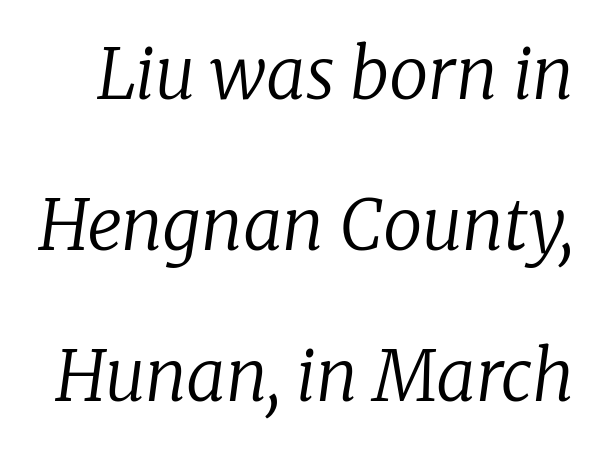
The image shows 70 px regular-weight serif type, italic (leaning right); set loose line spacing (2.16x), normal letter spacing, not underlined; low stroke contrast and a medium x-height.
